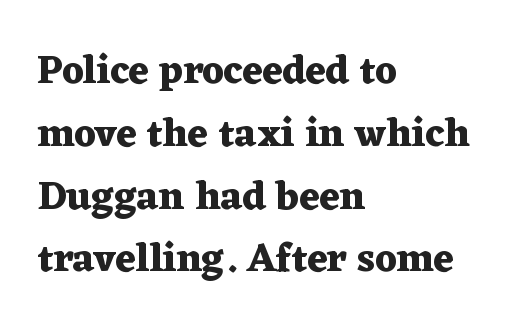
Q: Is the text bold? A: Yes.
Q: Is the text italic (slanted)? A: No, it is upright.
Q: Is the typeface a serif or a sans-serif typeface? A: Serif.
Q: Is the text underlined? A: No.
Q: How is the paragraph aligned? A: Left-aligned.
Q: Is the spacing between letters normal or unusually wide? A: Normal.
Q: Is the spacing between lines tight, normal or loose? A: Normal.
Q: Width (condensed, normal, or wide)? A: Wide.
Q: Stroke contrast? A: Medium.
Q: x-height? A: Medium.
Q: Monospaced? A: No.
